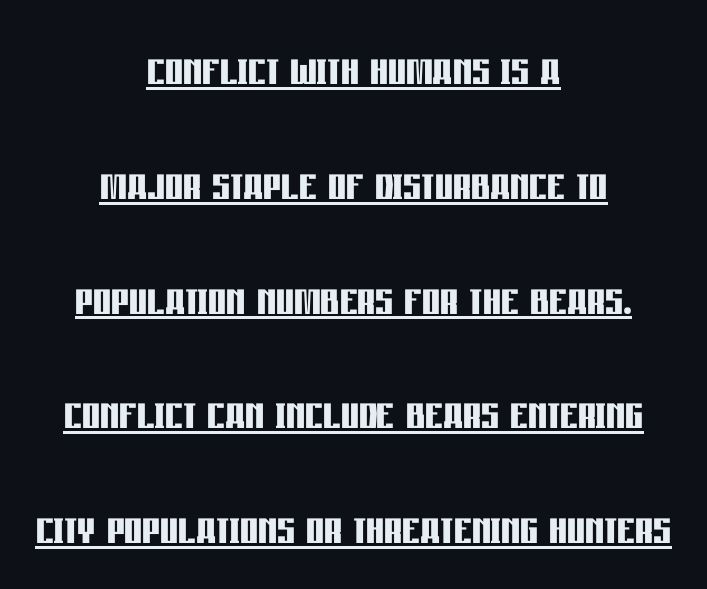
{"serif": "no", "italic": "no", "bold": "yes", "weight": "semibold", "width": "condensed", "stroke_contrast": "low", "x_height": "large", "monospaced": "no", "underline": "yes", "align": "center", "line_spacing": "loose", "line_spacing_ratio": 2.05, "letter_spacing": "normal", "letter_spacing_em": 0.0, "glyph_px": 56}
